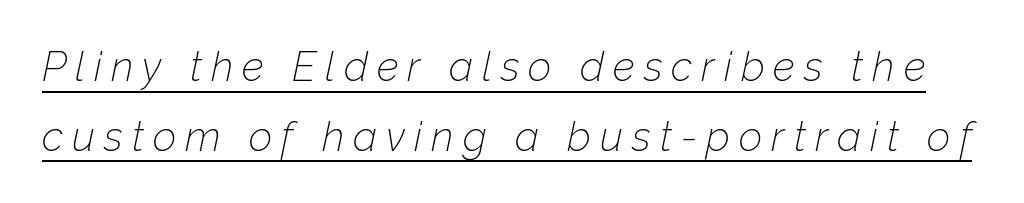
Short note: letters widely spaced. The typesetter has applied underlining to the passage shown. Varying glyph widths throughout — classic text-font behaviour. Bold? No — there's no thickening of the strokes. In terms of leading, this rendering sits right in the middle. If you drew a line through each stem, it would be angled.
